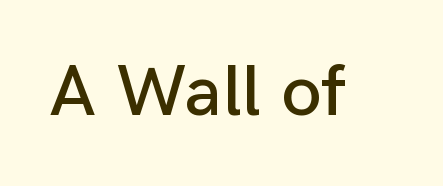
Q: Is the text italic (slanted)? A: No, it is upright.
Q: Is the typeface a serif or a sans-serif typeface? A: Sans-serif.
Q: Is the text underlined? A: No.
Q: Is the spacing between letters normal or unusually wide? A: Normal.
Q: Width (condensed, normal, or wide)? A: Normal.
Q: Stroke contrast? A: Low.
Q: x-height? A: Medium.
Q: Monospaced? A: No.
